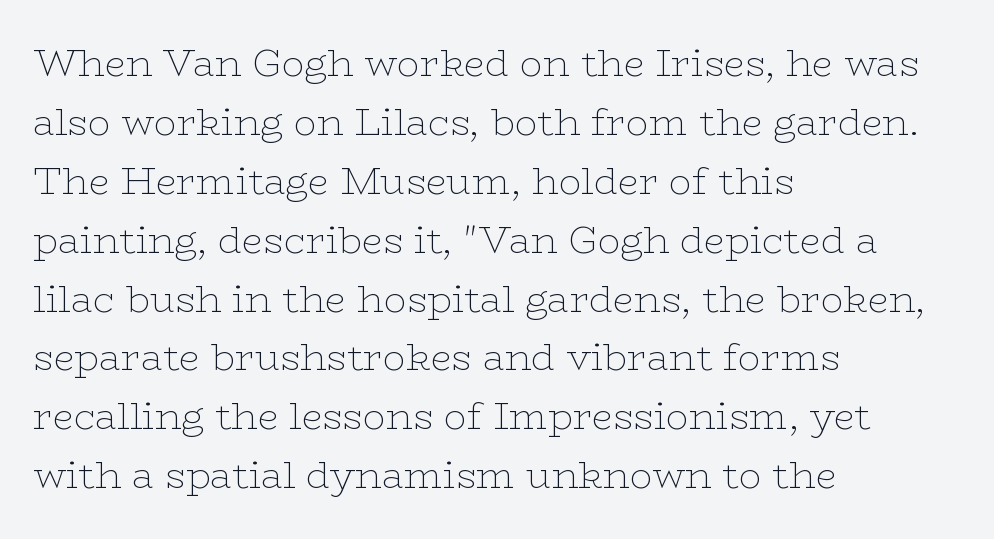
The image shows 38 px thin, wide serif type, upright; set left-aligned, normal line spacing (1.55x), normal letter spacing, not underlined; low stroke contrast and a medium x-height.
